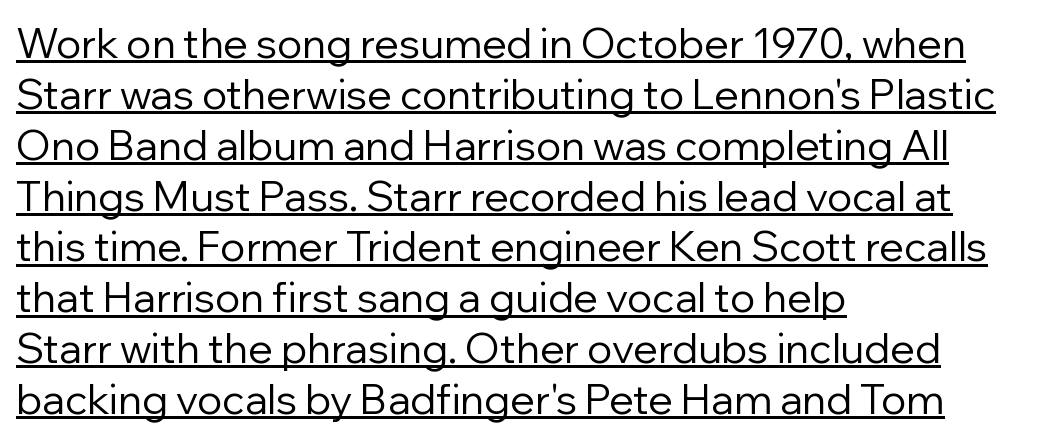
No feet cap the strokes, marking this as sans-serif type. In terms of letterspacing, this is plain default setting. Does the lettering tilt? It doesn't — this is upright. No chunkiness to these letters — they're not bold. Has an underline been added? It has.
